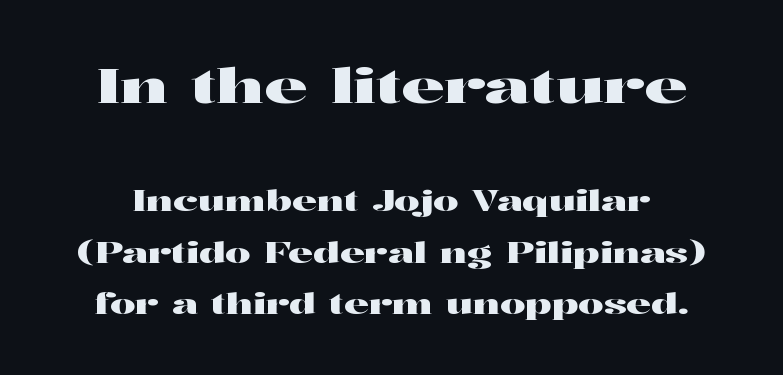
The image shows 49 px wide serif type, upright; set line spacing 1.85x, normal letter spacing, not underlined; the first (top) block is 1.75x larger; high stroke contrast and a medium x-height.
